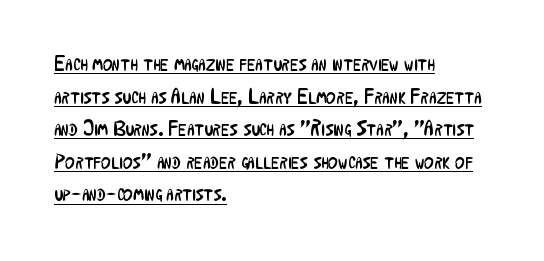
Weight: in the light-to-regular range. Italic: no, the glyphs are upright roman. Does the leading feel generous? No, just average. The line texture is even and compact thanks to regular tracking. The rendering uses the underline text-decoration. Line starts are locked; line ends wander.
